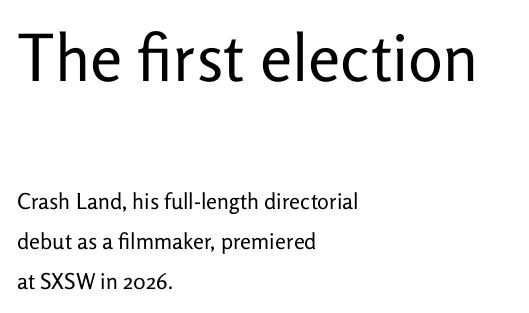
The image shows 65 px regular-weight sans-serif type, upright; set left-aligned, line spacing 1.82x, normal letter spacing, not underlined; the first (top) block is 2.95x larger; low stroke contrast and a medium x-height.
